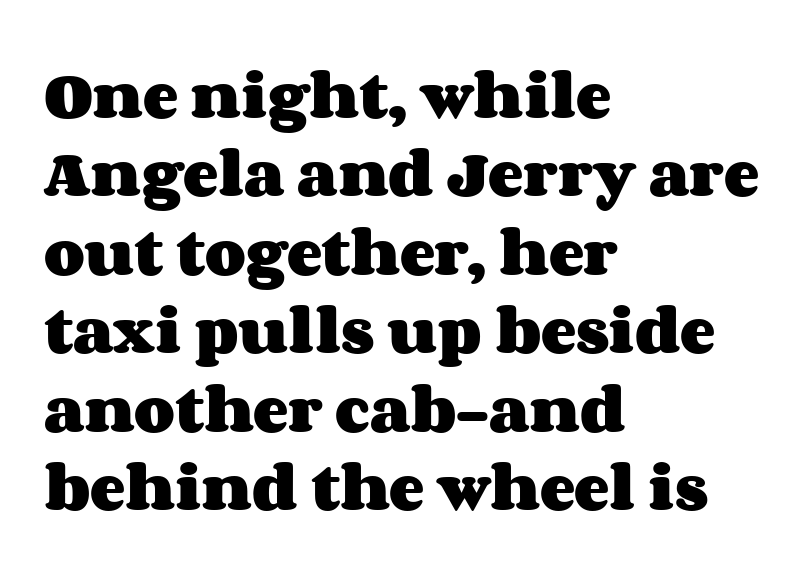
The image shows 53 px heavy, wide type, upright; set left-aligned, normal line spacing (1.48x), normal letter spacing, not underlined; medium stroke contrast and a large x-height.
